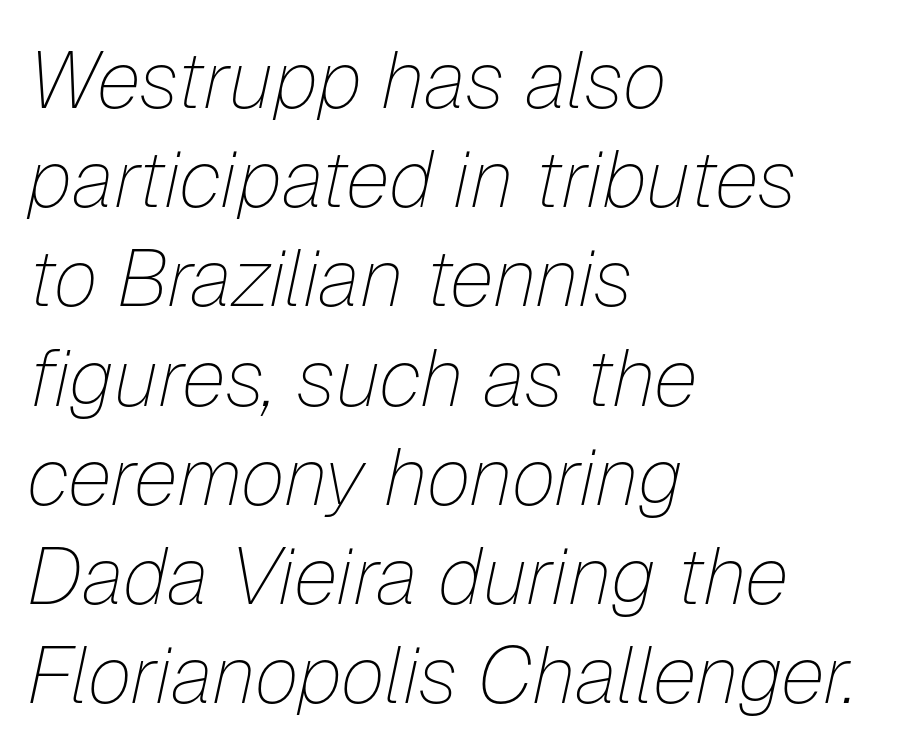
Q: Is the text bold? A: No.
Q: Is the text italic (slanted)? A: Yes, it leans right by about 12 degrees.
Q: Is the text underlined? A: No.
Q: How is the paragraph aligned? A: Left-aligned.
Q: Is the spacing between letters normal or unusually wide? A: Normal.
Q: Width (condensed, normal, or wide)? A: Normal.
Q: Stroke contrast? A: Low.
Q: x-height? A: Medium.
Q: Monospaced? A: No.
